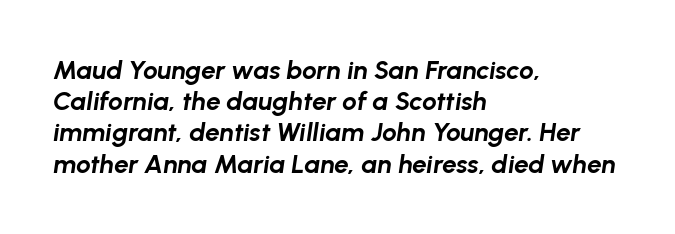
The image shows 26 px bold type, italic (leaning right); set left-aligned, line spacing 1.2x, normal letter spacing, not underlined.
